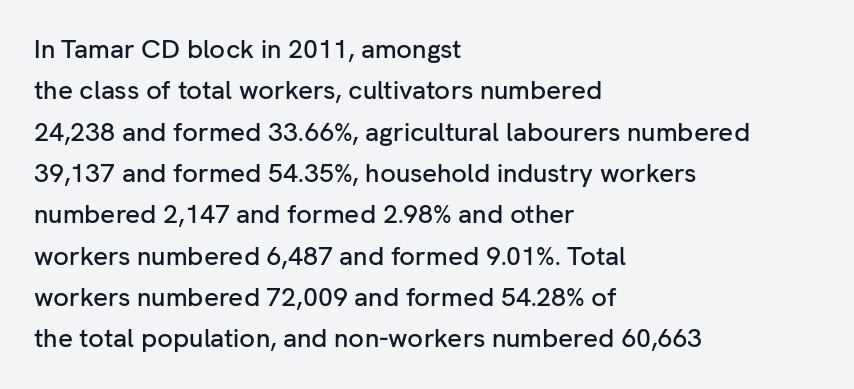
{"italic": "no", "underline": "no", "align": "left", "line_spacing": "normal", "line_spacing_ratio": 1.59, "letter_spacing": "normal", "letter_spacing_em": 0.0, "glyph_px": 26}
